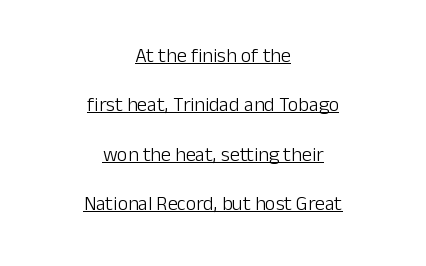
The lines are quadded center. Students, observe the line beneath the letters — that is underlining. The strokes are not fattened; the text isn't bold. The specimen reads as upright at a glance. Leading: increased.
